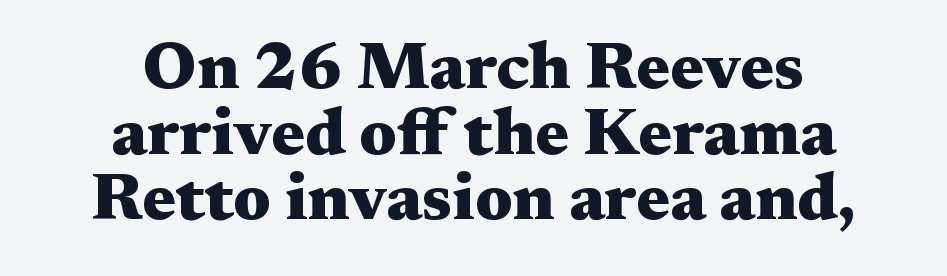
The image shows 67 px heavy, wide serif type, upright; set centered, tight line spacing (0.98x), normal letter spacing, not underlined; medium stroke contrast and a medium x-height.
